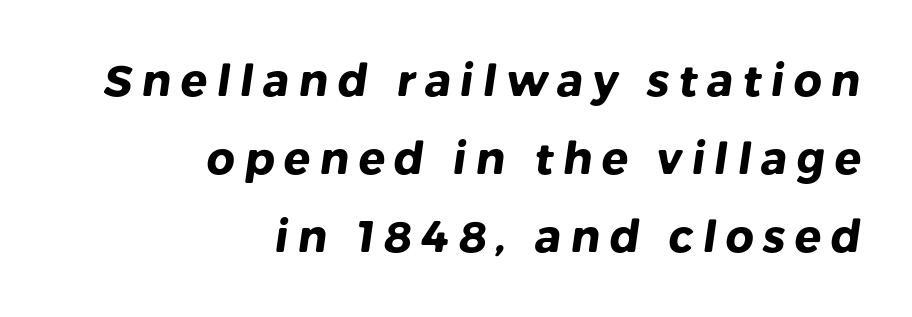
The letterforms stand isolated, each surrounded by extra space. Spacing verdict: proportional, widths tailored to each character. No feet cap the strokes, marking this as sans-serif type. These lines carry a lot of weight — the face is fully bold. This sample is right-justified, so line beginnings fall wherever the words allow. The zone under the glyphs is completely vacant.
